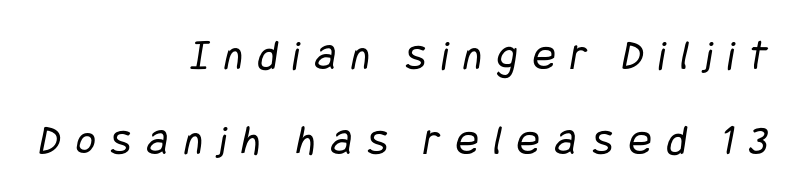
The image shows 43 px regular-weight, condensed sans-serif type; set right-aligned, loose line spacing (1.98x), unusually wide letter spacing (+0.35 em), not underlined; low stroke contrast and a large x-height.
